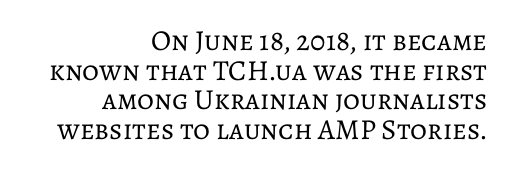
Quick note: not italic, upright. No word sits above an underline. In CSS terms this would be text-align: right. Think of a printed novel: that variable character pitch is what you see here.
